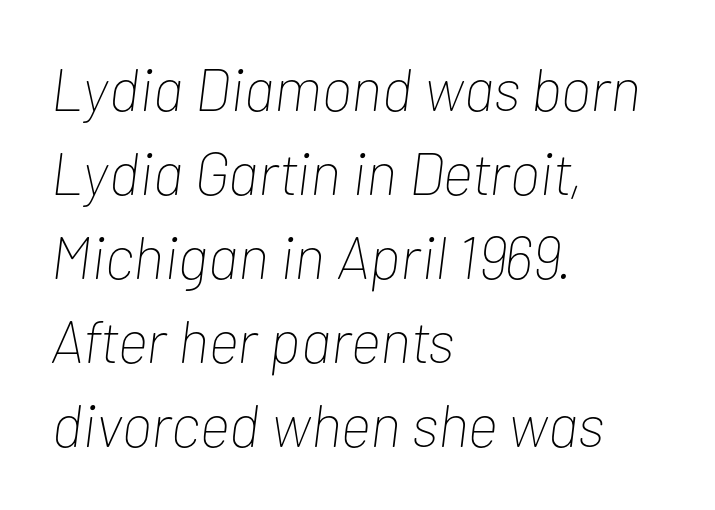
The paragraph shown leans on its left margin. A clean baseline with only descenders dipping below it. Designer's note — italics engaged. Weight: in the light-to-regular range. Each letter keeps its own natural width here, so spacing adapts to shape. A typesetter would call this zero additional tracking.
